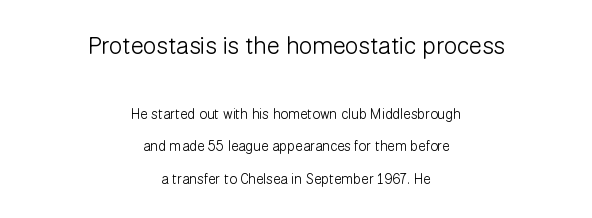
Q: Is the text bold? A: No.
Q: Is the text italic (slanted)? A: No, it is upright.
Q: Is the text underlined? A: No.
Q: How is the paragraph aligned? A: Centered.
Q: Is the spacing between letters normal or unusually wide? A: Normal.
Q: Is the spacing between lines tight, normal or loose? A: Loose.
Q: Which block of text is set in a larger size, the first (top) or the second (bottom)? A: The first (top) one.
